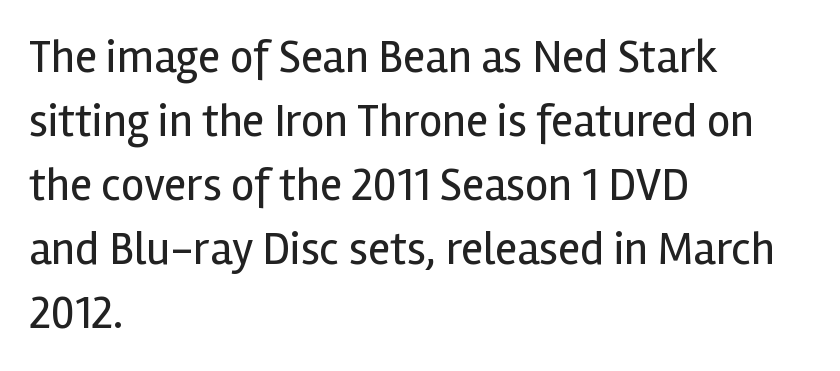
Q: Is the text bold? A: No.
Q: Is the text italic (slanted)? A: No, it is upright.
Q: Is the typeface a serif or a sans-serif typeface? A: Sans-serif.
Q: Is the text underlined? A: No.
Q: How is the paragraph aligned? A: Left-aligned.
Q: Is the spacing between letters normal or unusually wide? A: Normal.
Q: Is the spacing between lines tight, normal or loose? A: Normal.
Q: Width (condensed, normal, or wide)? A: Normal.
Q: x-height? A: Medium.
Q: Monospaced? A: No.
